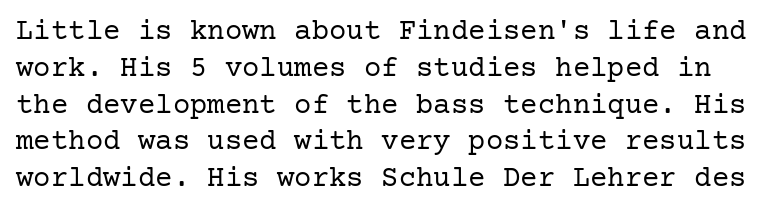
The typesetting does not lean heavy: it is not bold. The rendering shows small feet on the letterforms — a serif design. A typesetter would mark this as roman, not italic. The glyphs are unaccompanied by any horizontal stroke below them.
